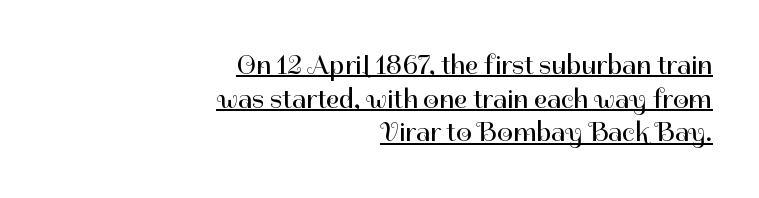
The image shows 28 px regular-weight sans-serif type, upright; set right-aligned, line spacing 1.2x, normal letter spacing, underlined; high stroke contrast and a medium x-height.
